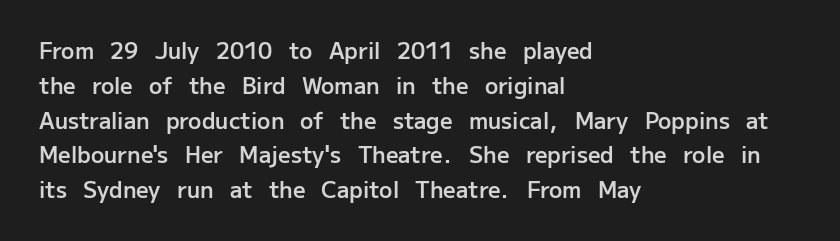
Q: Is the text bold? A: Semi-bold.
Q: Is the text italic (slanted)? A: No, it is upright.
Q: Is the text underlined? A: No.
Q: How is the paragraph aligned? A: Left-aligned.
Q: Is the spacing between letters normal or unusually wide? A: Normal.
Q: Is the spacing between lines tight, normal or loose? A: Normal.
